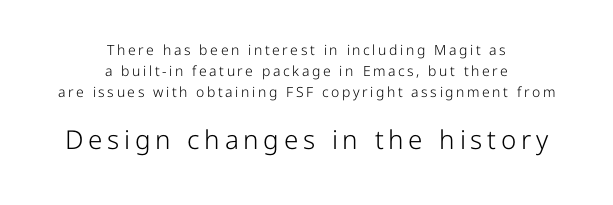
Q: Is the text bold? A: No.
Q: Is the text italic (slanted)? A: No, it is upright.
Q: Is the text underlined? A: No.
Q: How is the paragraph aligned? A: Centered.
Q: Is the spacing between lines tight, normal or loose? A: Normal.
Q: Which block of text is set in a larger size, the first (top) or the second (bottom)? A: The second (bottom) one.
